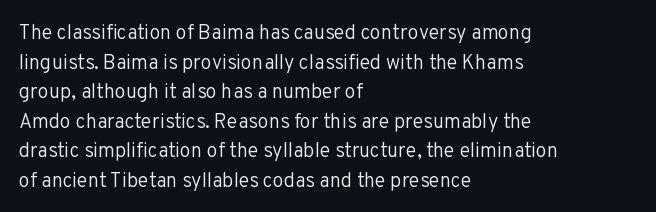
Compared with a typical body face, this is equally light or lighter still. The line texture is even and compact thanks to regular tracking. The space directly below the letters is spotless. Nope, not italic — everything's standing straight.
